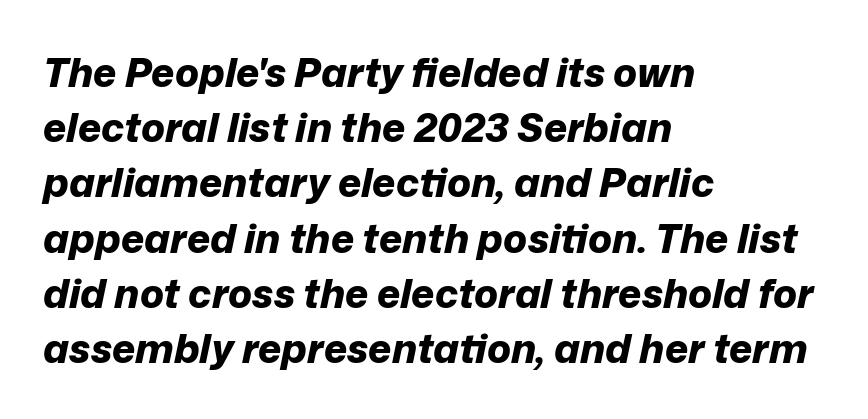
The image shows 40 px bold type, italic (leaning right); set left-aligned, normal line spacing (1.38x), normal letter spacing, not underlined; low stroke contrast and a medium x-height.
